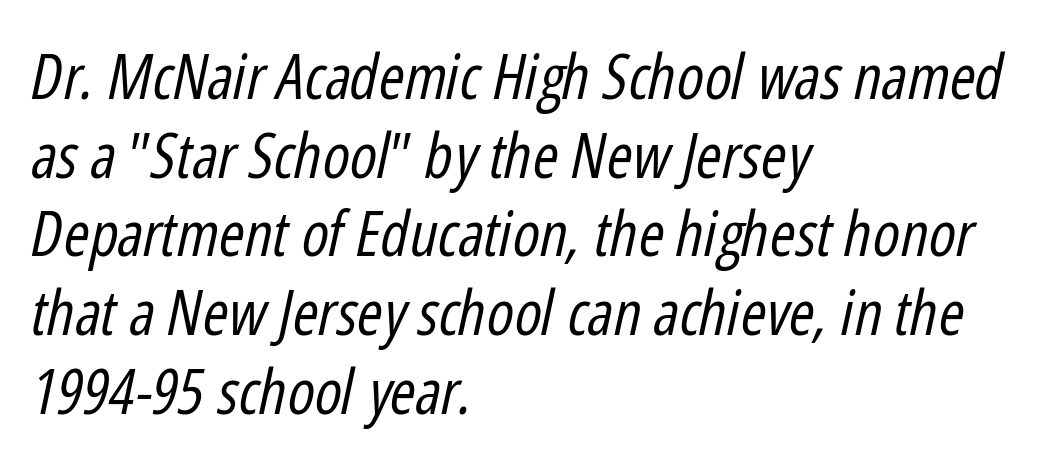
The image shows 62 px regular-weight, condensed type, italic (leaning right); set left-aligned, normal line spacing (1.27x), normal letter spacing, not underlined; low stroke contrast and a medium x-height.
